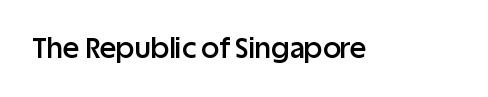
Q: Is the text bold? A: Semi-bold.
Q: Is the text italic (slanted)? A: No, it is upright.
Q: Is the typeface a serif or a sans-serif typeface? A: Sans-serif.
Q: Is the text underlined? A: No.
Q: Is the spacing between letters normal or unusually wide? A: Normal.
Q: Width (condensed, normal, or wide)? A: Normal.
Q: Stroke contrast? A: Low.
Q: x-height? A: Large.
Q: Monospaced? A: No.
